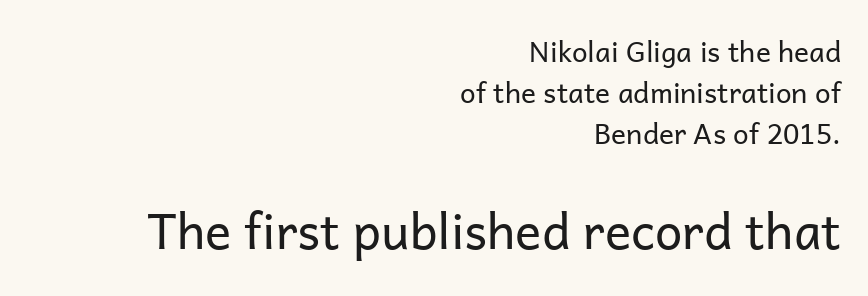
Each stroke keeps to a modest, everyday thickness or less. Line ends are locked; line starts wander. The axis of the letterforms is exactly vertical. The space beneath each line is pristine and unruled. How would I describe the line gaps? Plain and ordinary.
